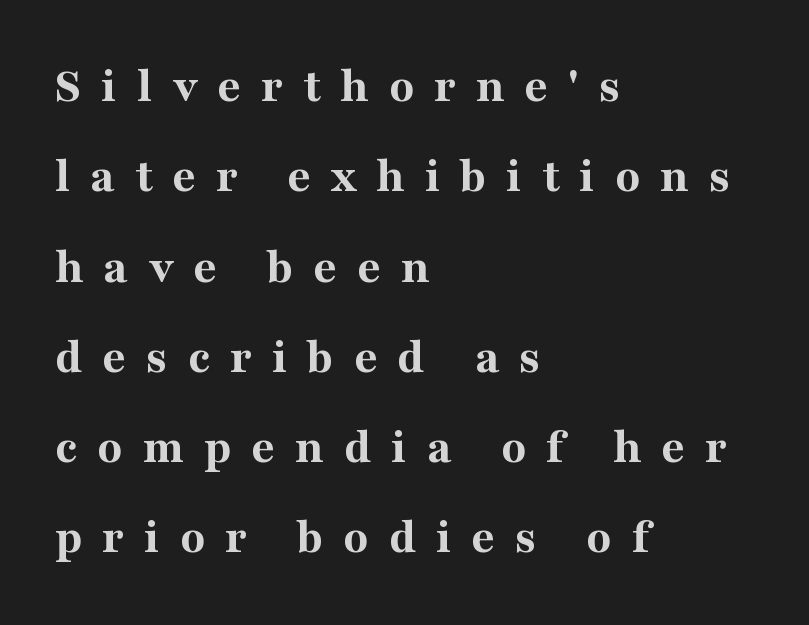
A typesetter would call this proportional, since set widths differ per character. Characters follow at a spacing far wider than the type designer built in. What kind of face is this? One with serifs. Is the type bold? Yes — the strokes are clearly thick and heavy. In terms of posture, this sample is upright.
